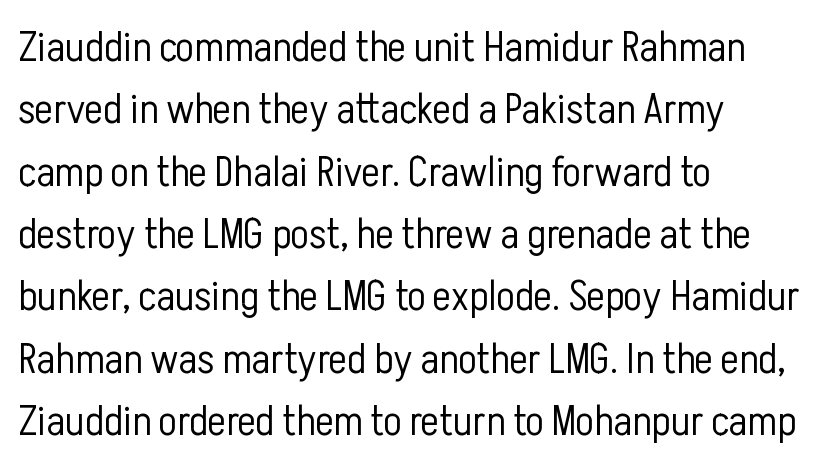
Q: Is the text bold? A: No.
Q: Is the text italic (slanted)? A: No, it is upright.
Q: Is the typeface a serif or a sans-serif typeface? A: Sans-serif.
Q: Is the text underlined? A: No.
Q: How is the paragraph aligned? A: Left-aligned.
Q: Is the spacing between letters normal or unusually wide? A: Normal.
Q: Is the spacing between lines tight, normal or loose? A: Normal.
Q: Width (condensed, normal, or wide)? A: Condensed.
Q: Stroke contrast? A: Low.
Q: x-height? A: Medium.
Q: Monospaced? A: No.
